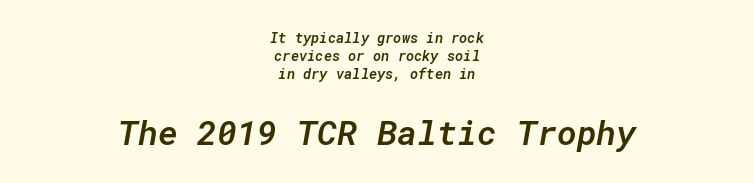
Short and long lines alike share a common midpoint. The gaps between neighbouring characters are ordinary and unremarkable. Interline gaps are of average width in this sample. Block two is the big one; block one sits smaller above it.
